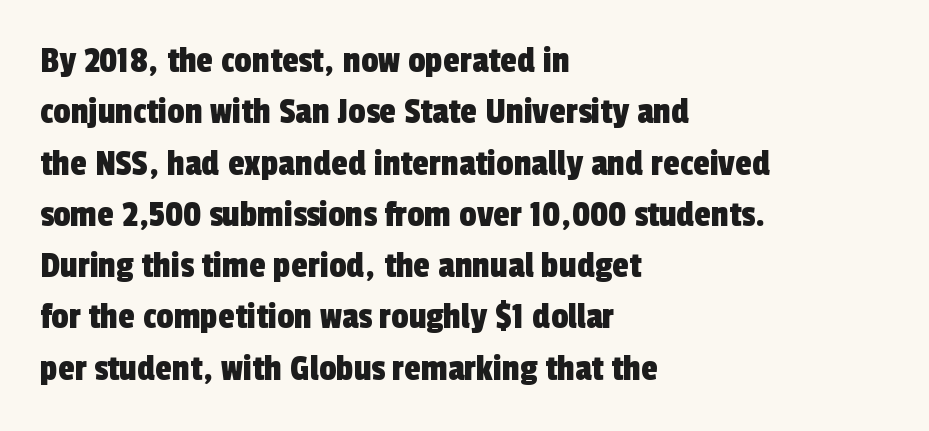
{"serif": "no", "width": "condensed", "x_height": "medium", "monospaced": "no", "underline": "no", "align": "left", "line_spacing": "normal", "line_spacing_ratio": 1.35, "letter_spacing": "normal", "letter_spacing_em": 0.0, "glyph_px": 38}
